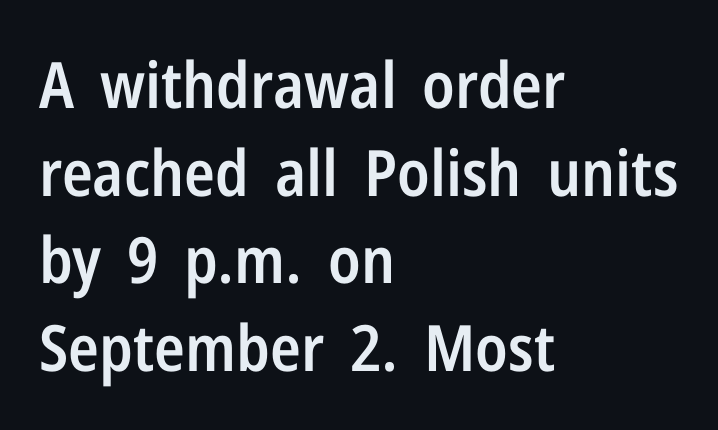
Q: Is the text bold? A: Semi-bold.
Q: Is the text italic (slanted)? A: No, it is upright.
Q: Is the typeface a serif or a sans-serif typeface? A: Sans-serif.
Q: Is the text underlined? A: No.
Q: How is the paragraph aligned? A: Left-aligned.
Q: Is the spacing between letters normal or unusually wide? A: Normal.
Q: Is the spacing between lines tight, normal or loose? A: Normal.
Q: Width (condensed, normal, or wide)? A: Condensed.
Q: Stroke contrast? A: Low.
Q: x-height? A: Medium.
Q: Monospaced? A: No.
